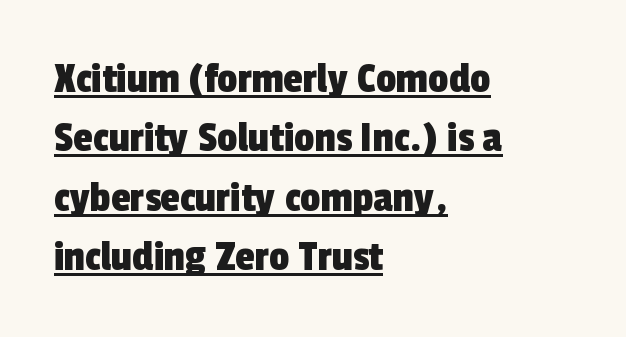
Looks like regular typesetting: each glyph gets only the width it needs. Leading: standard. These lines are composed in type without serifs. You could call the tracking neutral — neither tight nor loose.
